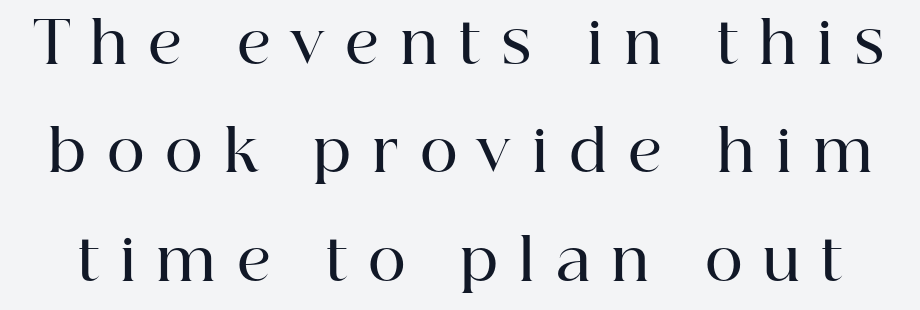
Spacing verdict: proportional, widths tailored to each character. Vertical strokes here are truly vertical. Does the type have serifs? Yes, each stem ends in a small foot. The letters are spread apart with noticeably loose tracking. The gap between lines stays unmarked.
